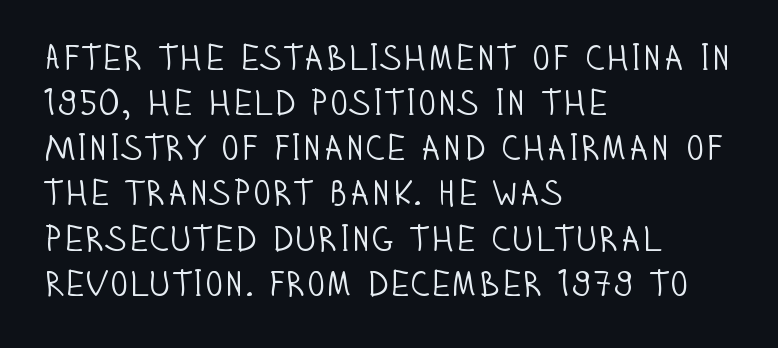
Anything drawn beneath the words? Only blank space. Type style note: lacks serifs. Character widths vary here, with narrow letters taking less room than wide ones. Compared with a centered layout, this one pins lines to the left instead. Nothing unusual about the tracking: characters are spaced as the font intends.
